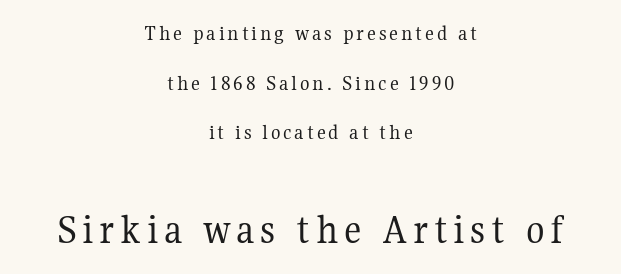
{"serif": "yes", "italic": "no", "bold": "no", "weight": "regular", "width": "normal", "stroke_contrast": "medium", "x_height": "medium", "monospaced": "no", "underline": "no", "align": "center", "line_spacing": "loose", "line_spacing_ratio": 2.26, "larger_block": "second", "size_ratio": 1.95, "glyph_px": 43}
